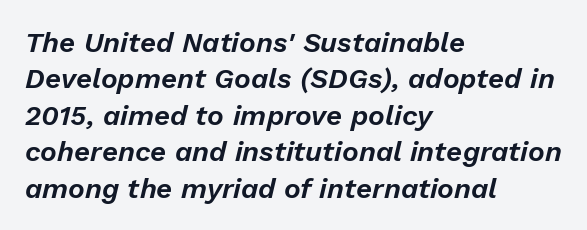
The glyphs are unaccompanied by any horizontal stroke below them. Line starts are locked; line ends wander. The whole block is typeset with a tilt. These lines sit exactly where default settings would place them. What stands out about the letter spacing? Nothing — it is the standard amount.
